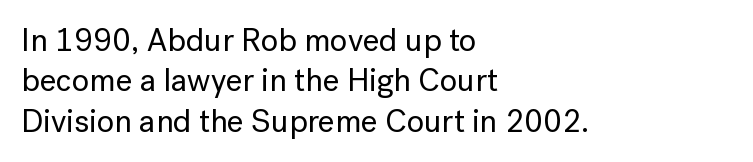
Q: Is the text italic (slanted)? A: No, it is upright.
Q: Is the typeface a serif or a sans-serif typeface? A: Sans-serif.
Q: Is the text underlined? A: No.
Q: How is the paragraph aligned? A: Left-aligned.
Q: Is the spacing between letters normal or unusually wide? A: Normal.
Q: Is the spacing between lines tight, normal or loose? A: Normal.
Q: Width (condensed, normal, or wide)? A: Normal.
Q: Stroke contrast? A: Low.
Q: x-height? A: Medium.
Q: Monospaced? A: No.
